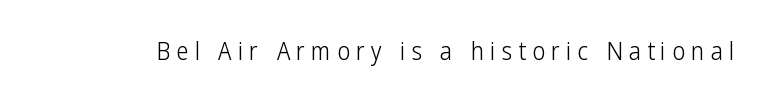
The image shows 25 px text type, upright; set unusually wide letter spacing (+0.24 em), not underlined.
